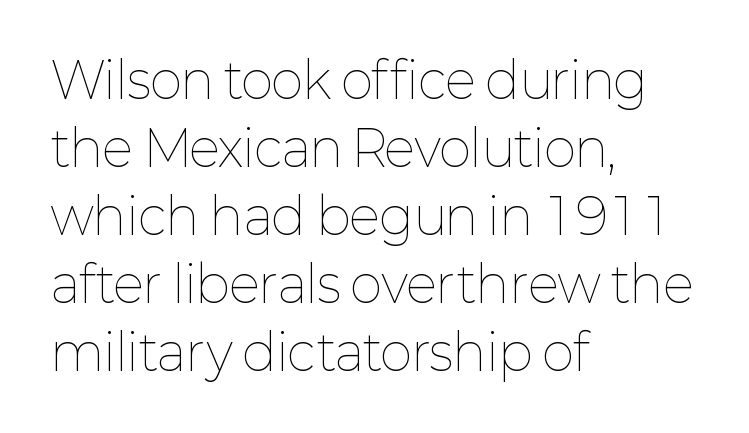
Q: Is the text bold? A: No.
Q: Is the text italic (slanted)? A: No, it is upright.
Q: Is the text underlined? A: No.
Q: How is the paragraph aligned? A: Left-aligned.
Q: Is the spacing between letters normal or unusually wide? A: Normal.
Q: Is the spacing between lines tight, normal or loose? A: Normal.
Q: Width (condensed, normal, or wide)? A: Normal.
Q: Stroke contrast? A: Low.
Q: x-height? A: Medium.
Q: Monospaced? A: No.
